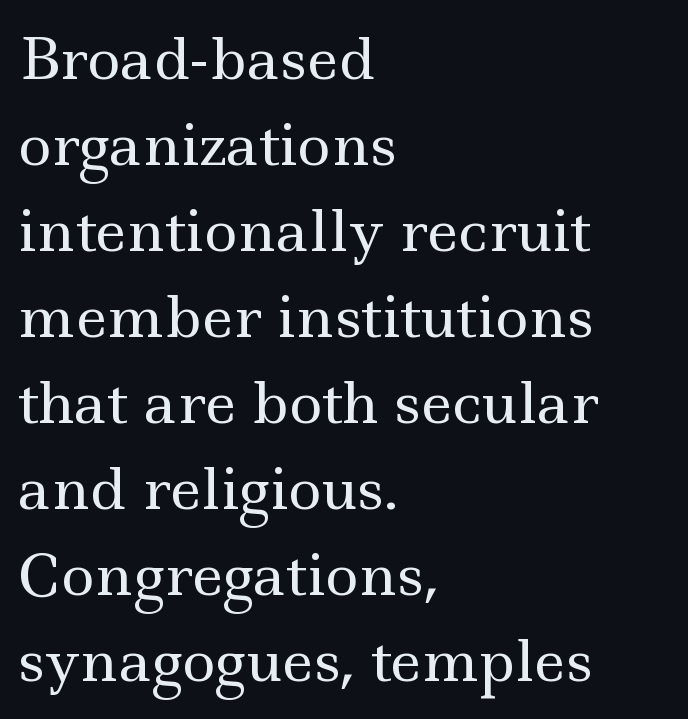
Stems here are at most as thick as an everyday book face. Evenly set lines give the paragraph a standard silhouette. The compositor pushed each line to the left boundary. A bare baseline throughout the passage. The lettering holds an erect, upright posture throughout. The typeface chosen for these lines features serifs.
